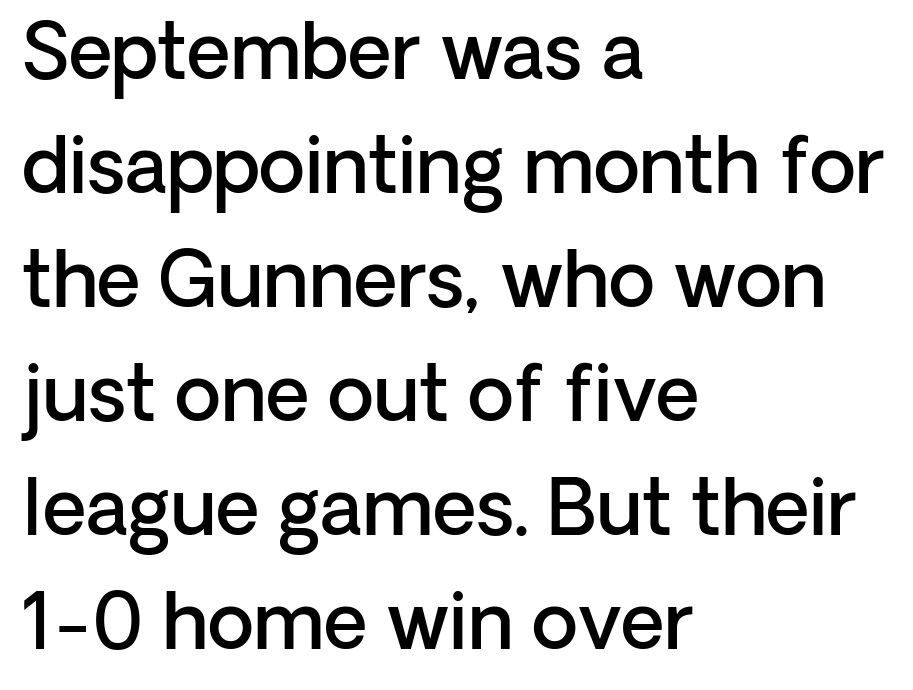
Q: Is the text bold? A: Semi-bold.
Q: Is the text italic (slanted)? A: No, it is upright.
Q: Is the typeface a serif or a sans-serif typeface? A: Sans-serif.
Q: Is the text underlined? A: No.
Q: How is the paragraph aligned? A: Left-aligned.
Q: Is the spacing between letters normal or unusually wide? A: Normal.
Q: Is the spacing between lines tight, normal or loose? A: Normal.
Q: Width (condensed, normal, or wide)? A: Normal.
Q: Stroke contrast? A: Low.
Q: x-height? A: Medium.
Q: Monospaced? A: No.
